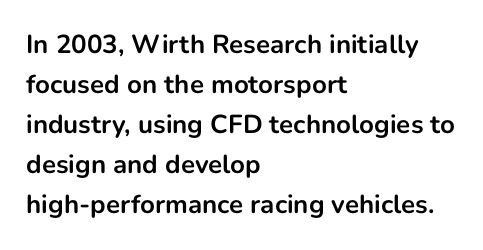
Q: Is the text bold? A: Yes.
Q: Is the text italic (slanted)? A: No, it is upright.
Q: Is the text underlined? A: No.
Q: How is the paragraph aligned? A: Left-aligned.
Q: Is the spacing between letters normal or unusually wide? A: Normal.
Q: Is the spacing between lines tight, normal or loose? A: Normal.
